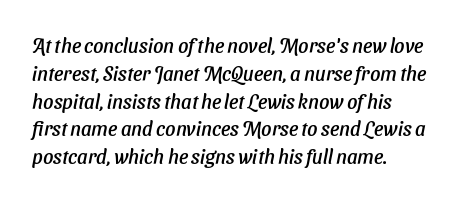
Q: Is the text underlined? A: No.
Q: How is the paragraph aligned? A: Left-aligned.
Q: Is the spacing between letters normal or unusually wide? A: Normal.
Q: Is the spacing between lines tight, normal or loose? A: Normal.
